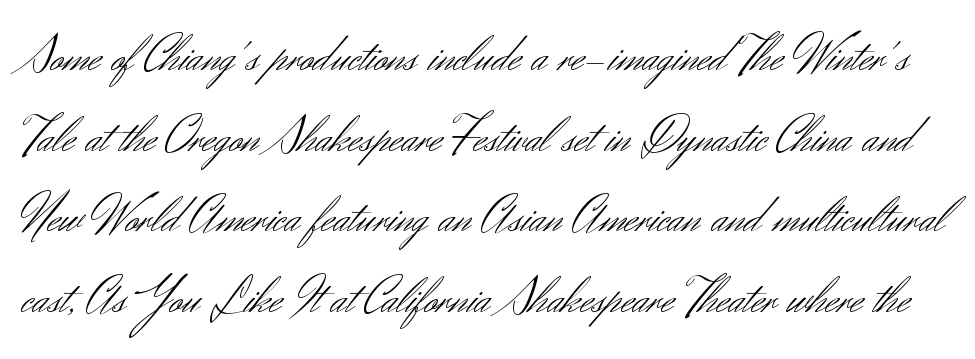
Q: Is the text bold? A: No.
Q: Is the text italic (slanted)? A: Yes.
Q: Is the typeface a serif or a sans-serif typeface? A: Sans-serif.
Q: Is the text underlined? A: No.
Q: Is the spacing between letters normal or unusually wide? A: Normal.
Q: Is the spacing between lines tight, normal or loose? A: Normal.
Q: Width (condensed, normal, or wide)? A: Normal.
Q: Stroke contrast? A: Medium.
Q: x-height? A: Small.
Q: Monospaced? A: No.
